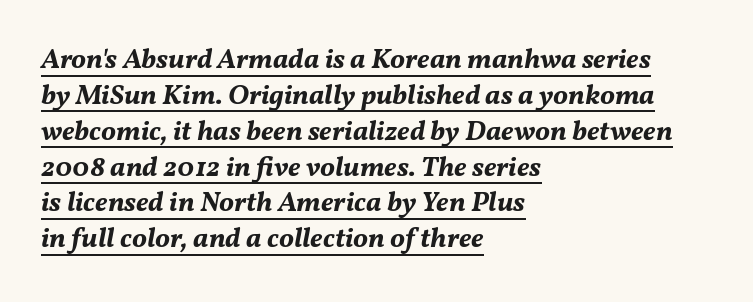
Q: Is the text bold? A: Yes.
Q: Is the text italic (slanted)? A: Yes, it leans right by about 11 degrees.
Q: Is the text underlined? A: Yes.
Q: How is the paragraph aligned? A: Left-aligned.
Q: Is the spacing between letters normal or unusually wide? A: Normal.
Q: Is the spacing between lines tight, normal or loose? A: Normal.
Q: Width (condensed, normal, or wide)? A: Normal.
Q: Stroke contrast? A: Medium.
Q: x-height? A: Medium.
Q: Monospaced? A: No.
